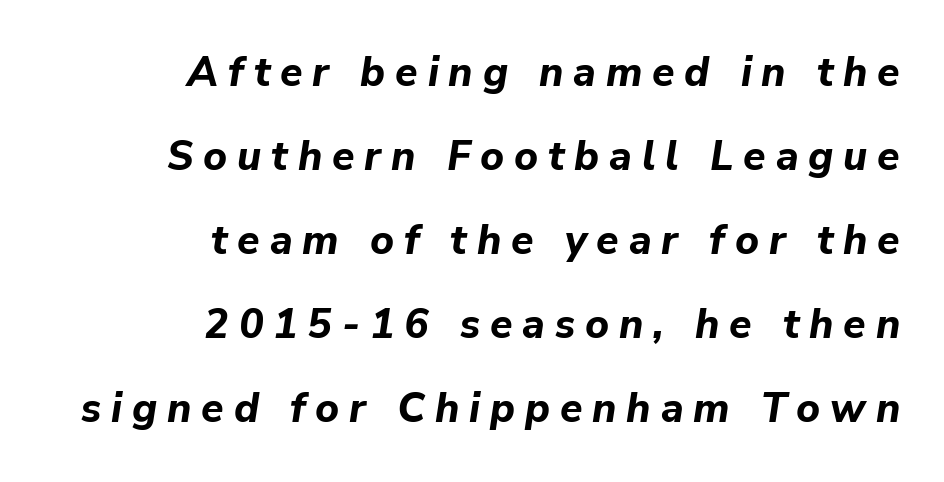
The image shows 41 px bold type, italic (leaning right); set right-aligned, loose line spacing (2.05x), unusually wide letter spacing (+0.24 em), not underlined; low stroke contrast and a medium x-height.
